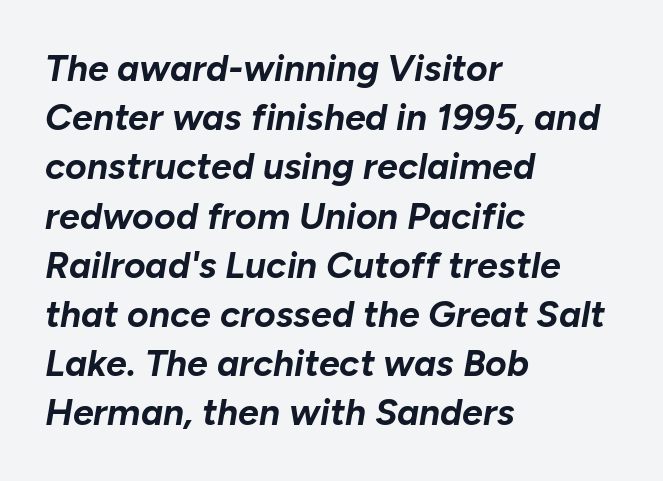
{"italic": "yes", "lean": "right", "slant_degrees": 10, "bold": "yes", "weight": "bold", "width": "normal", "stroke_contrast": "low", "x_height": "medium", "monospaced": "no", "underline": "no", "align": "left", "line_spacing": "normal", "line_spacing_ratio": 1.33, "letter_spacing": "normal", "letter_spacing_em": 0.0, "glyph_px": 37}
